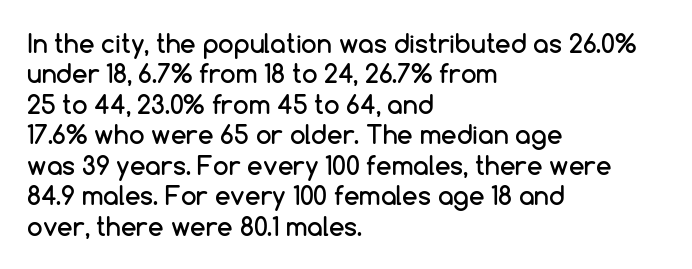
The image shows 25 px text type, upright; set left-aligned, line spacing 1.22x, normal letter spacing, not underlined.
